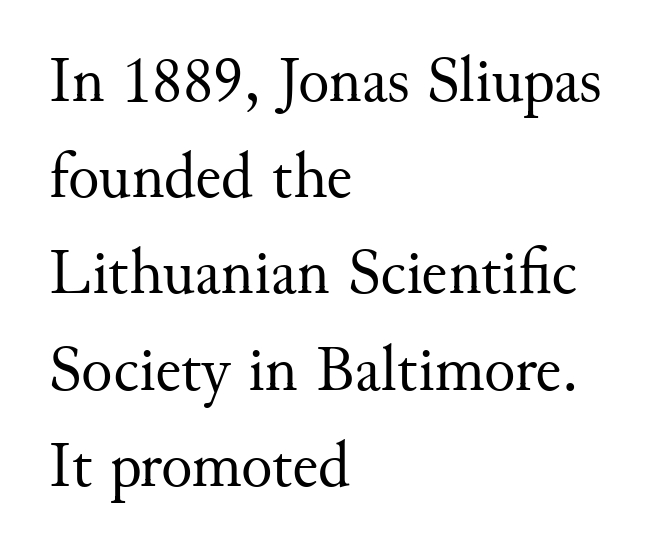
Q: Is the text bold? A: No.
Q: Is the text italic (slanted)? A: No, it is upright.
Q: Is the typeface a serif or a sans-serif typeface? A: Serif.
Q: Is the text underlined? A: No.
Q: How is the paragraph aligned? A: Left-aligned.
Q: Is the spacing between letters normal or unusually wide? A: Normal.
Q: Is the spacing between lines tight, normal or loose? A: Normal.
Q: Width (condensed, normal, or wide)? A: Normal.
Q: Stroke contrast? A: Medium.
Q: x-height? A: Small.
Q: Monospaced? A: No.
